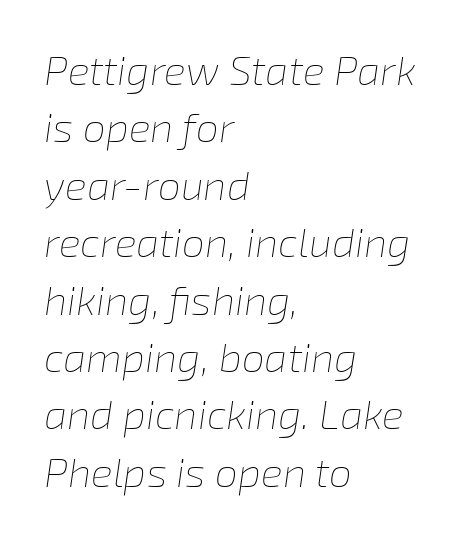
Beneath every word, the page is bare. Compared with a typical body face, this is equally light or lighter still. If you measured baseline to baseline, you'd find a middling distance. Nothing unusual about the tracking: characters are spaced as the font intends.
